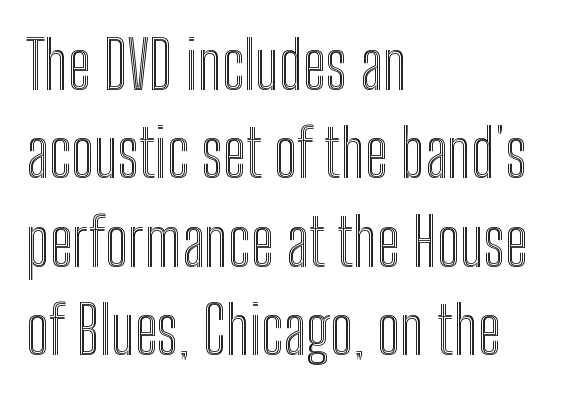
Q: Is the text italic (slanted)? A: No, it is upright.
Q: Is the text underlined? A: No.
Q: How is the paragraph aligned? A: Left-aligned.
Q: Is the spacing between letters normal or unusually wide? A: Normal.
Q: Is the spacing between lines tight, normal or loose? A: Normal.
Q: Width (condensed, normal, or wide)? A: Condensed.
Q: x-height? A: Medium.
Q: Monospaced? A: No.
